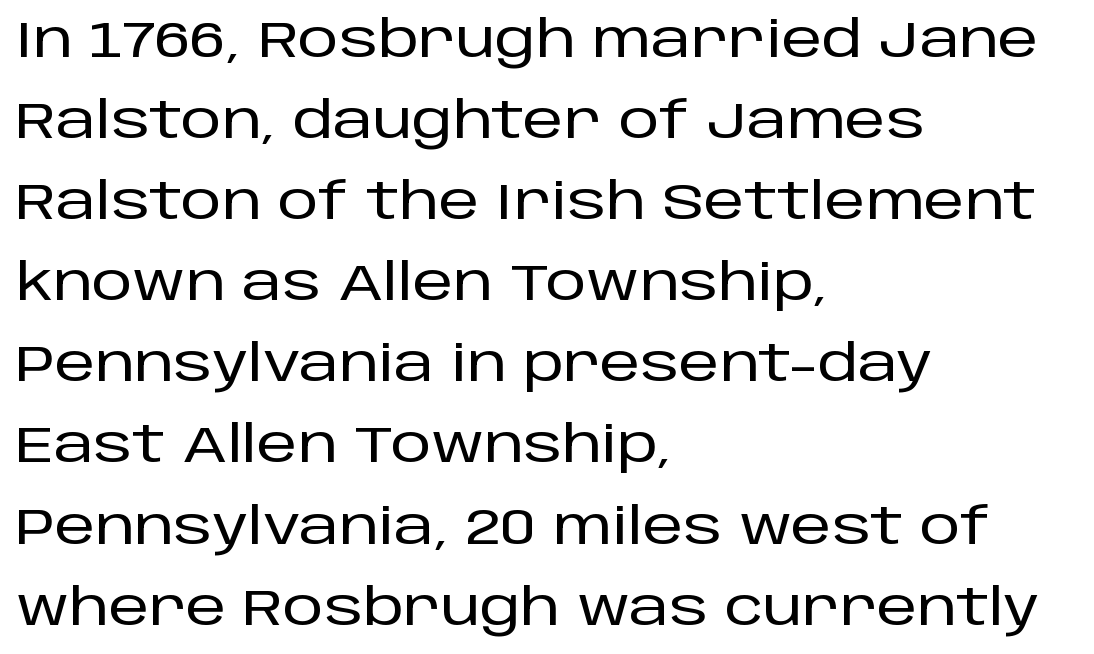
{"serif": "no", "italic": "no", "width": "normal", "stroke_contrast": "low", "x_height": "large", "monospaced": "no", "underline": "no", "align": "left", "line_spacing": "normal", "line_spacing_ratio": 1.59, "letter_spacing": "normal", "letter_spacing_em": 0.0, "glyph_px": 51}
